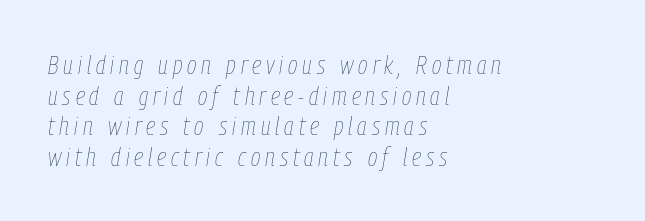
The image shows 26 px text type, italic (leaning right); set left-aligned, line spacing 1.18x, not underlined.
